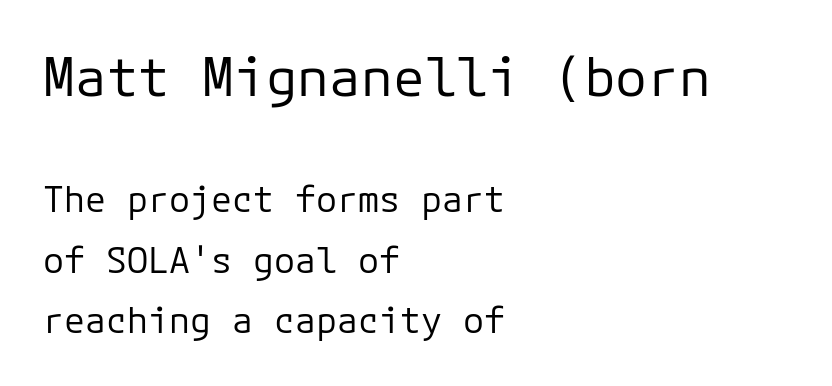
{"serif": "no", "italic": "no", "bold": "no", "weight": "regular", "width": "normal", "stroke_contrast": "low", "x_height": "medium", "monospaced": "yes", "underline": "no", "align": "left", "line_spacing_ratio": 1.73, "letter_spacing": "normal", "letter_spacing_em": 0.0, "larger_block": "first", "size_ratio": 1.51, "glyph_px": 53}
